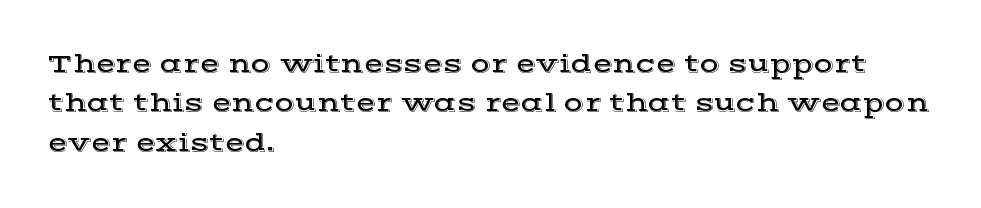
This rendering features lettering with no underline. Every row of glyphs begins at an identical x-position on the left. The leading is moderate, giving the passage an even texture. When letters stand straight like this, we call the style roman or upright.
